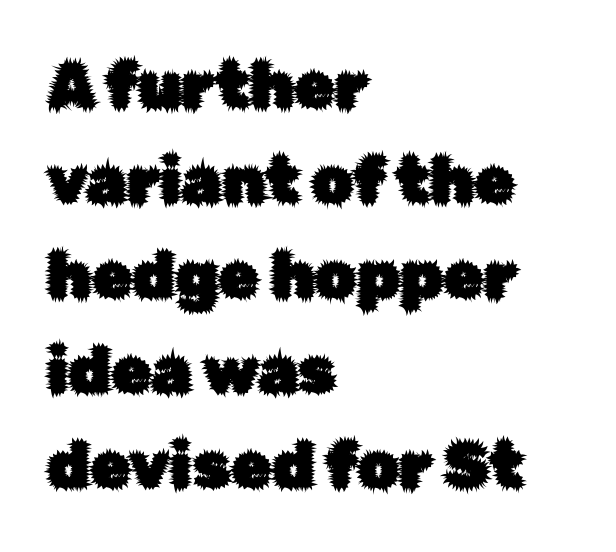
{"serif": "no", "italic": "no", "width": "normal", "stroke_contrast": "low", "x_height": "medium", "monospaced": "no", "underline": "no", "align": "left", "line_spacing": "normal", "line_spacing_ratio": 1.46, "letter_spacing": "normal", "letter_spacing_em": 0.0, "glyph_px": 65}
